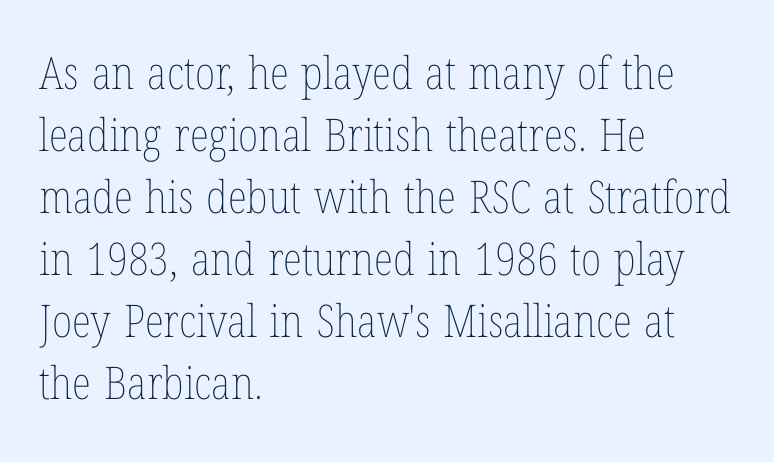
The image shows 45 px thin, condensed type, upright; set left-aligned, normal line spacing (1.38x), normal letter spacing, not underlined; low stroke contrast and a medium x-height.
